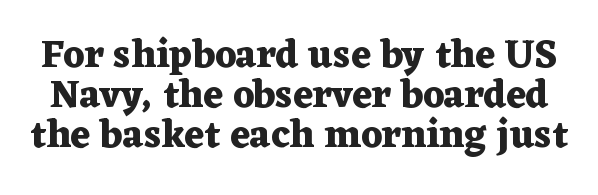
What weight is shown? A full bold with thick strokes. In terms of letterspacing, this is plain default setting. You can tell from the footed stems that serif type was used. Here the designer chose a conventional face with non-uniform glyph widths.
